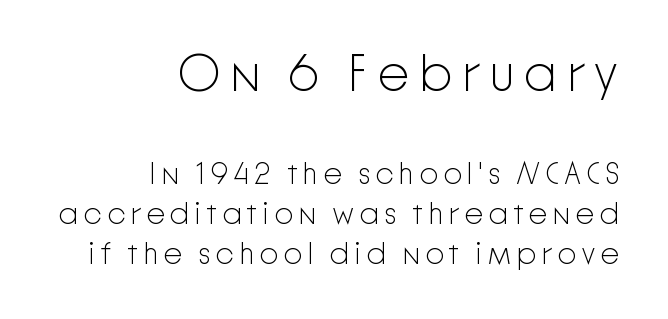
The image shows 52 px light sans-serif type, upright; set right-aligned, normal line spacing (1.33x), not underlined; the first (top) block is 1.73x larger; low stroke contrast and a medium x-height.
